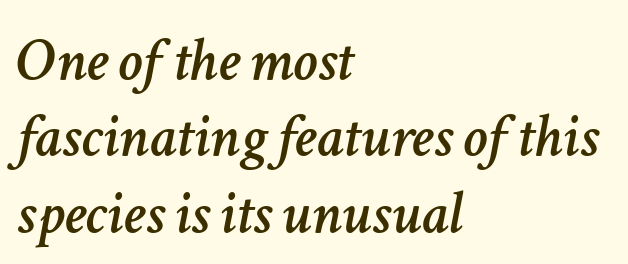
{"italic": "yes", "lean": "right", "slant_degrees": 11, "width": "normal", "stroke_contrast": "low", "x_height": "medium", "monospaced": "no", "underline": "no", "align": "left", "line_spacing_ratio": 1.23, "letter_spacing": "normal", "letter_spacing_em": 0.0, "glyph_px": 62}
